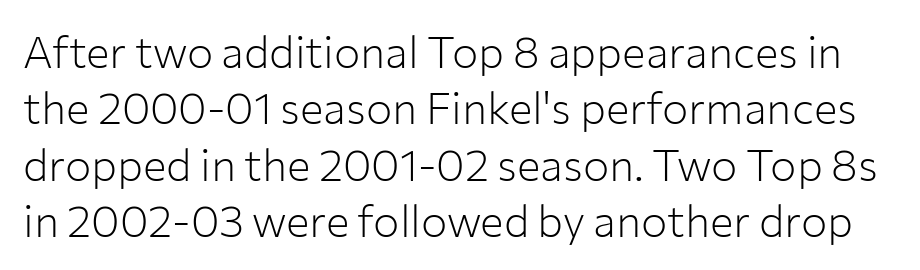
Normally led — the rows are evenly, conventionally spaced. A typesetter would label this face a sans. Each row of text sits above clean, open space. Stems here are at most as thick as an everyday book face. Rendered with straight, roman letterforms.
